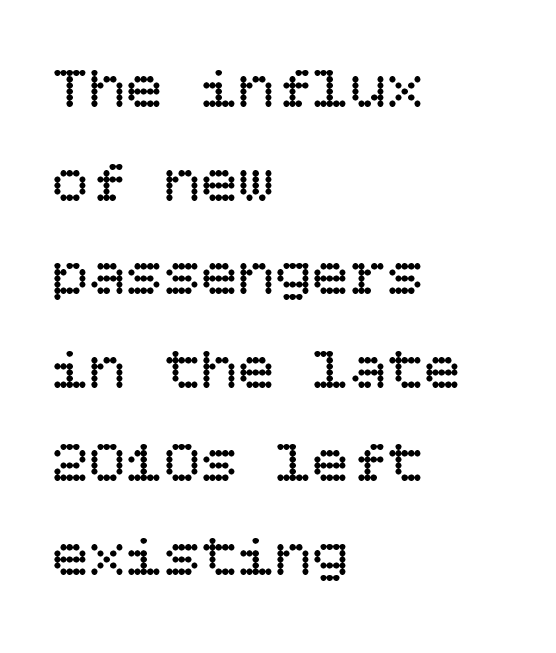
The image shows 62 px regular-weight type, upright; set left-aligned, normal line spacing (1.51x), normal letter spacing, not underlined; low stroke contrast and a large x-height.
